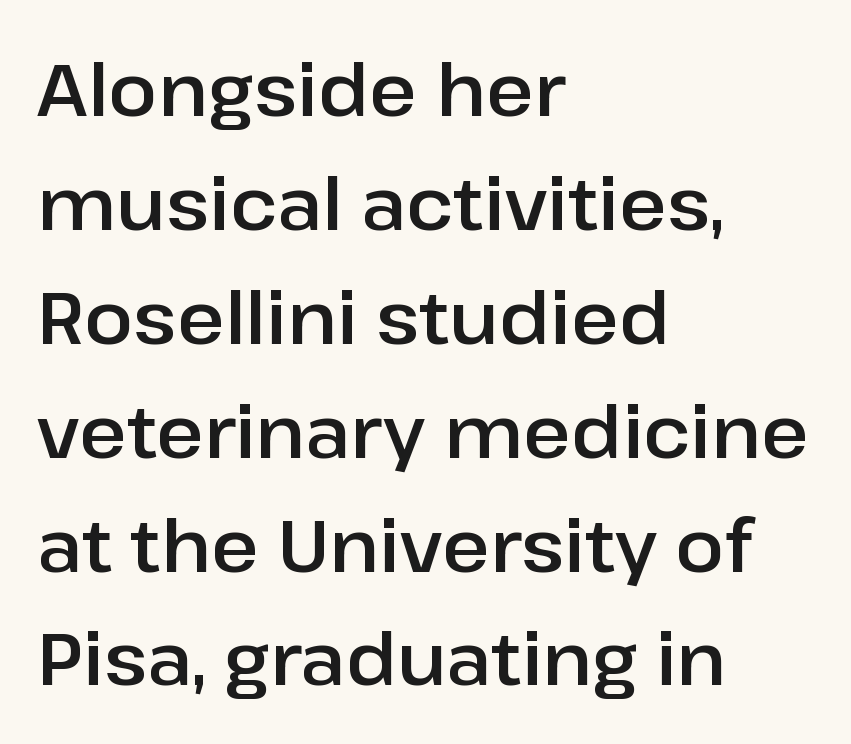
Notice how the stems are strictly vertical — no italics here. Notice how the passage keeps a crisp vertical edge on the left only. Tracking value appears to be zero — textbook default spacing. Each letter keeps its own natural width here, so spacing adapts to shape.
